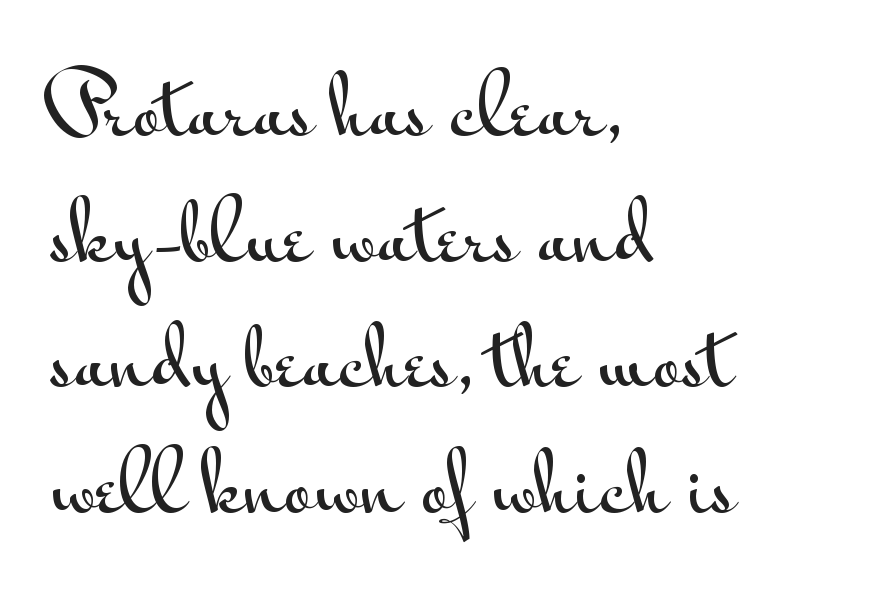
Serif or sans? Sans — the stroke terminals are bare. The type is set solid horizontally, with unmodified tracking. In terms of leading, this rendering sits right in the middle. Proportional: the letters do not fall into vertical columns.
